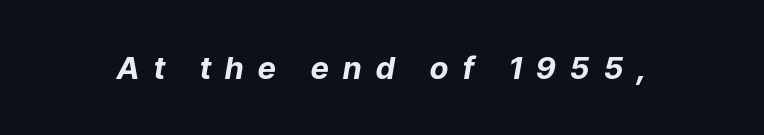
{"italic": "yes", "lean": "right", "slant_degrees": 9, "bold": "yes", "weight": "bold", "width": "normal", "stroke_contrast": "low", "x_height": "medium", "monospaced": "no", "underline": "no", "letter_spacing": "wide", "letter_spacing_em": 0.47, "glyph_px": 31}
